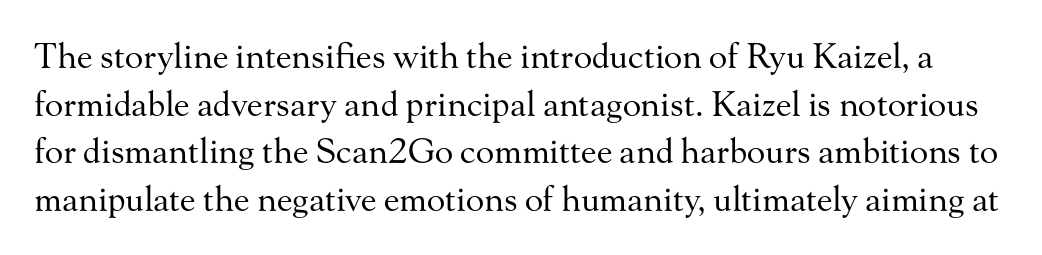
Q: Is the text bold? A: No.
Q: Is the text italic (slanted)? A: No, it is upright.
Q: Is the typeface a serif or a sans-serif typeface? A: Serif.
Q: Is the text underlined? A: No.
Q: Is the spacing between letters normal or unusually wide? A: Normal.
Q: Is the spacing between lines tight, normal or loose? A: Normal.
Q: Width (condensed, normal, or wide)? A: Normal.
Q: Stroke contrast? A: Medium.
Q: x-height? A: Small.
Q: Monospaced? A: No.
